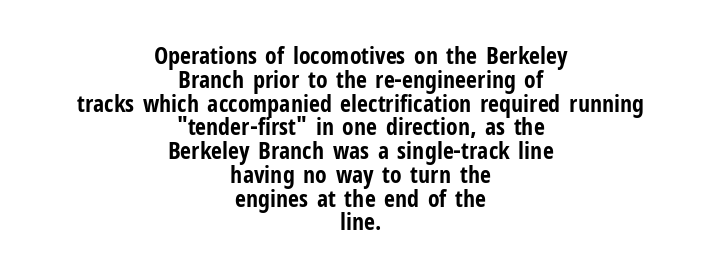
The image shows 24 px bold type, upright; set centered, tight line spacing (0.99x), normal letter spacing, not underlined.
